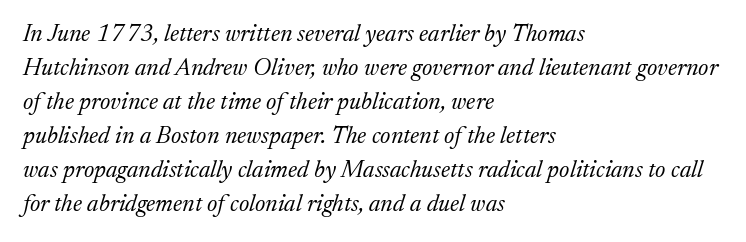
The horizontal fit of the characters is conventional and even. Weight class: somewhere from thin through regular. Notice how the stems are inclined rather than vertical — that's the hallmark of italics. The glyphs are unaccompanied by any horizontal stroke below them. These lines stack with their left ends in a neat column.
